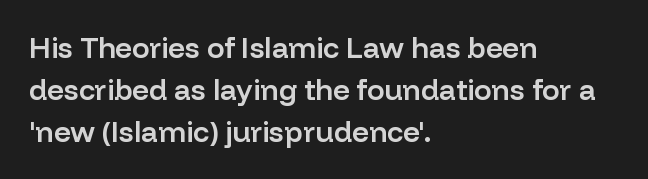
You can tell it's not italic because the verticals are truly vertical. Look at the tracking — it's just the regular setting, nothing added. Short and long lines alike share a common starting point at left. Horizontal bands of white between lines are of average thickness. Summary of weight: moderately heavy, a semibold. The passage shown is not underscored anywhere.
